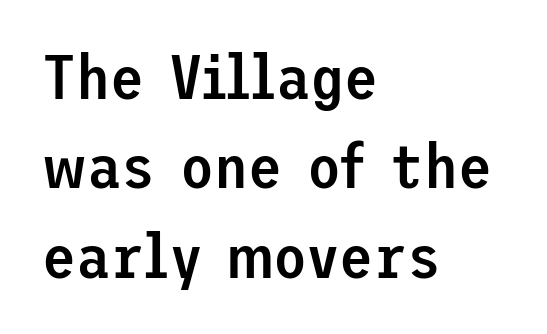
The type family on display is of the sans-serif kind. Characters remain perfectly vertical along every line. These lines are set flush left with a ragged right edge. A fair bit of extra ink — the face is semibold, not bold.
